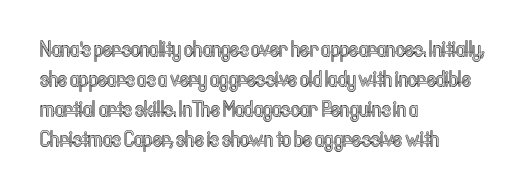
The image shows 22 px text type, upright; set left-aligned, normal line spacing (1.37x), normal letter spacing, not underlined.
